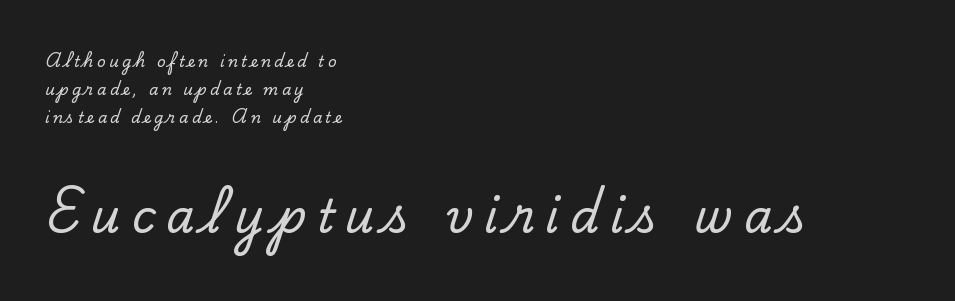
A clean baseline with only descenders dipping below it. You can tell from the footed stems that serif type was used. Look at the glyph heights: the lower group is clearly the bigger setting. Horizontally, the lines are justified to the leading edge only. You could not count columns in this text — the font is proportionally spaced.
